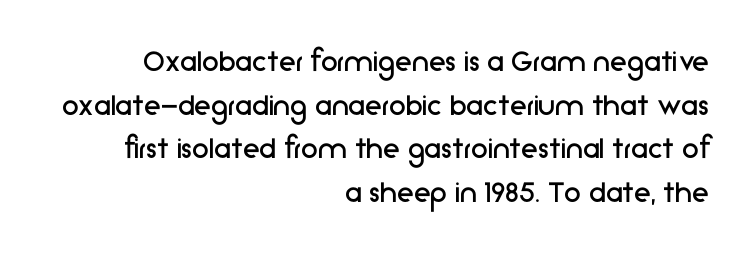
{"serif": "no", "italic": "no", "bold": "no", "weight": "regular", "width": "normal", "stroke_contrast": "low", "x_height": "medium", "monospaced": "no", "underline": "no", "align": "right", "line_spacing": "normal", "line_spacing_ratio": 1.28, "letter_spacing": "normal", "letter_spacing_em": 0.0, "glyph_px": 34}
